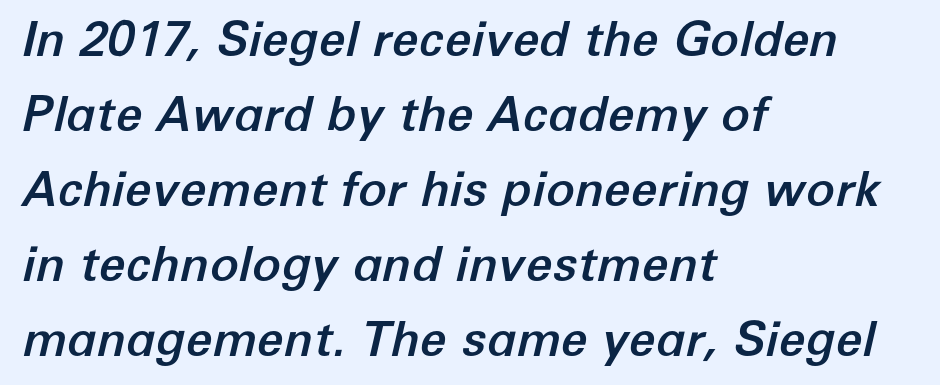
Q: Is the text italic (slanted)? A: Yes, it leans right by about 12 degrees.
Q: Is the text underlined? A: No.
Q: How is the paragraph aligned? A: Left-aligned.
Q: Is the spacing between letters normal or unusually wide? A: Normal.
Q: Is the spacing between lines tight, normal or loose? A: Normal.
Q: Width (condensed, normal, or wide)? A: Normal.
Q: Stroke contrast? A: Low.
Q: x-height? A: Medium.
Q: Monospaced? A: No.
